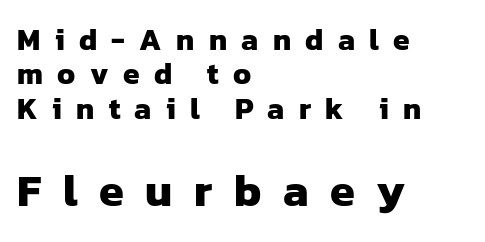
The image shows 45 px heavy sans-serif type; set left-aligned, tight line spacing (1.15x), unusually wide letter spacing (+0.48 em), not underlined; the second (bottom) block is 1.5x larger; low stroke contrast and a medium x-height.
